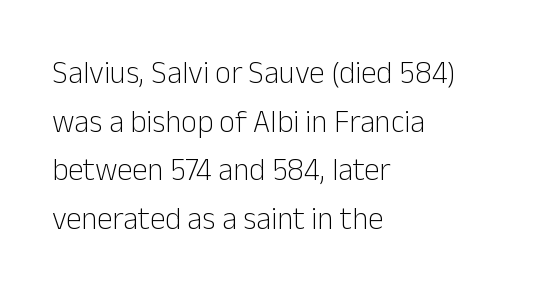
The image shows 31 px light sans-serif type, upright; set left-aligned, normal line spacing (1.57x), normal letter spacing, not underlined; low stroke contrast and a medium x-height.
